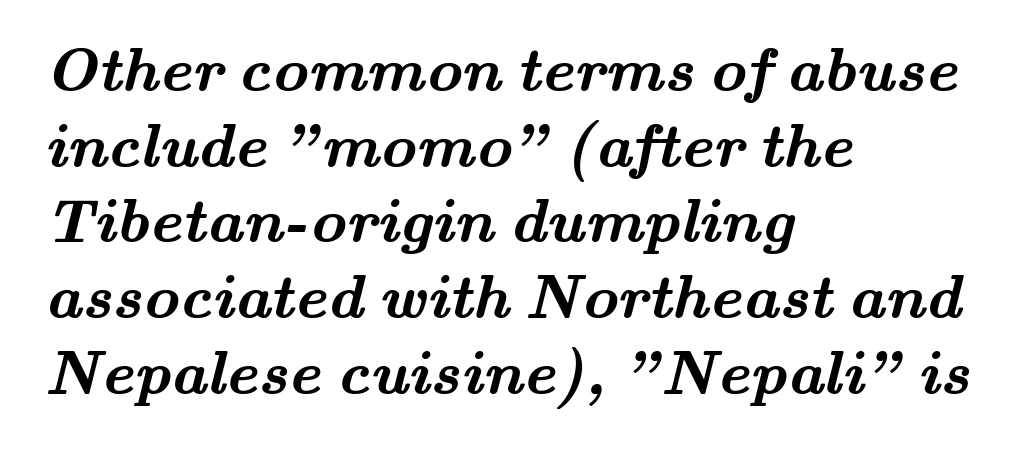
Q: Is the text bold? A: Yes.
Q: Is the typeface a serif or a sans-serif typeface? A: Serif.
Q: Is the text underlined? A: No.
Q: How is the paragraph aligned? A: Left-aligned.
Q: Is the spacing between letters normal or unusually wide? A: Normal.
Q: Width (condensed, normal, or wide)? A: Wide.
Q: Stroke contrast? A: Medium.
Q: x-height? A: Small.
Q: Monospaced? A: No.
